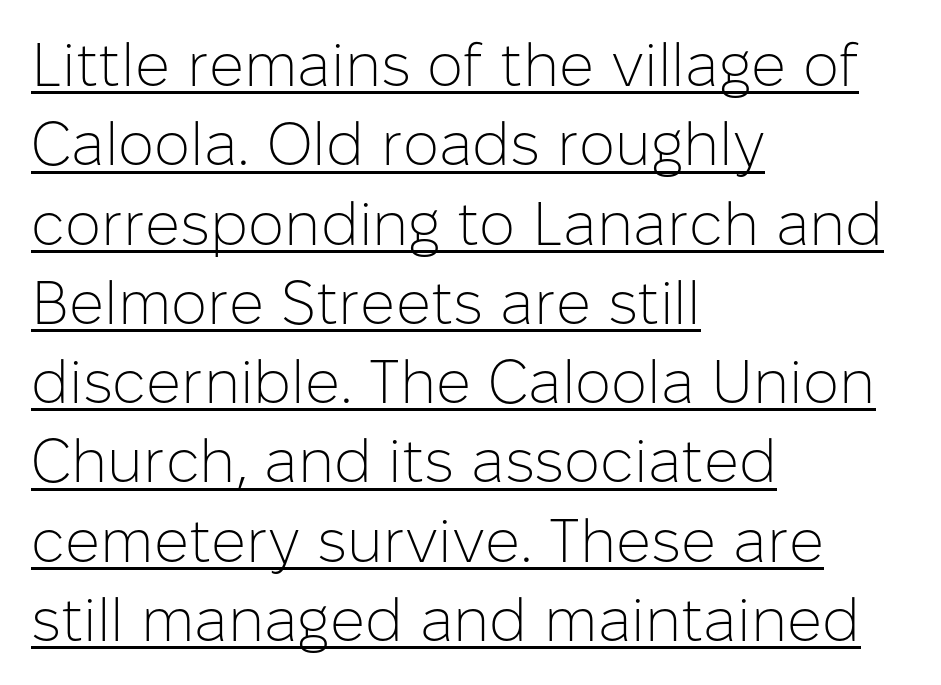
The image shows 61 px light sans-serif type, upright; set left-aligned, normal line spacing (1.3x), normal letter spacing, underlined; low stroke contrast and a medium x-height.
